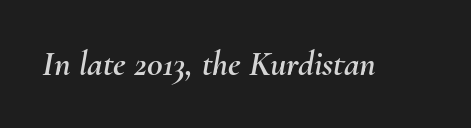
{"italic": "yes", "lean": "right", "slant_degrees": 10, "width": "normal", "stroke_contrast": "medium", "x_height": "small", "monospaced": "no", "underline": "no", "letter_spacing": "normal", "letter_spacing_em": 0.0, "glyph_px": 35}
